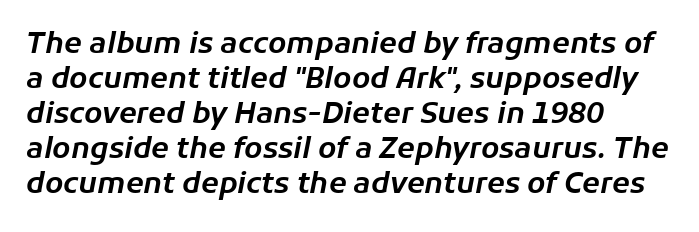
{"italic": "yes", "lean": "right", "slant_degrees": 11, "width": "normal", "stroke_contrast": "low", "x_height": "medium", "monospaced": "no", "underline": "no", "align": "left", "line_spacing_ratio": 1.21, "letter_spacing": "normal", "letter_spacing_em": 0.0, "glyph_px": 29}
